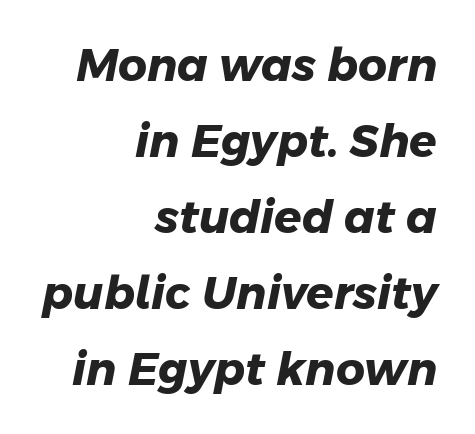
Q: Is the text bold? A: Yes.
Q: Is the typeface a serif or a sans-serif typeface? A: Sans-serif.
Q: Is the text underlined? A: No.
Q: How is the paragraph aligned? A: Right-aligned.
Q: Is the spacing between letters normal or unusually wide? A: Normal.
Q: Is the spacing between lines tight, normal or loose? A: Normal.
Q: Width (condensed, normal, or wide)? A: Normal.
Q: Stroke contrast? A: Low.
Q: x-height? A: Medium.
Q: Monospaced? A: No.
